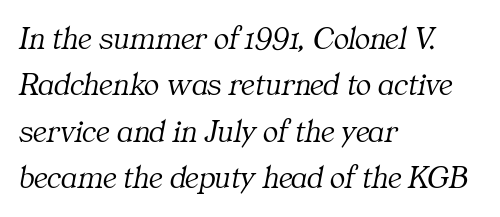
The image shows 32 px light serif type, italic (leaning right); set left-aligned, normal line spacing (1.45x), normal letter spacing, not underlined; medium stroke contrast and a medium x-height.
